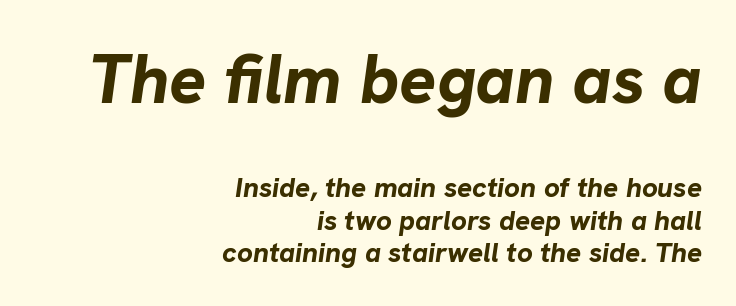
Q: Is the text bold? A: Yes.
Q: Is the text italic (slanted)? A: Yes, it leans right by about 8 degrees.
Q: Is the text underlined? A: No.
Q: How is the paragraph aligned? A: Right-aligned.
Q: Is the spacing between letters normal or unusually wide? A: Normal.
Q: Which block of text is set in a larger size, the first (top) or the second (bottom)? A: The first (top) one.
Q: Width (condensed, normal, or wide)? A: Normal.
Q: Stroke contrast? A: Low.
Q: x-height? A: Medium.
Q: Monospaced? A: No.
